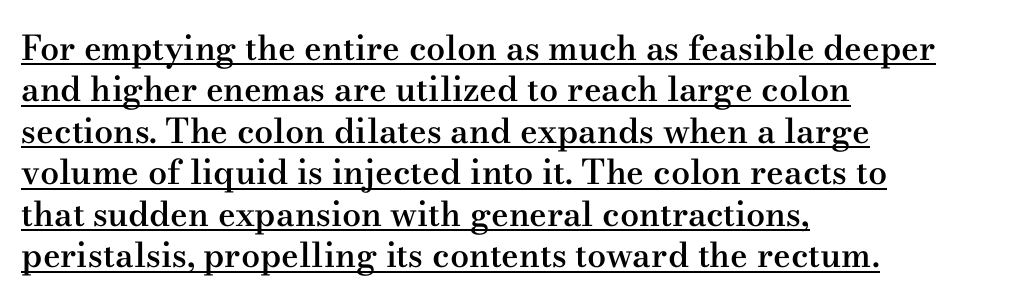
Tracking here is standard; glyphs follow each other at the usual distance. You could not count columns in this text — the font is proportionally spaced. The letters are semibold — heavier than regular but short of a full bold. To sum up the face: it has serifs. A continuous stroke trails under the words, as in a hyperlink. A student would call this left alignment; a typographer would say flush left, rag right.
